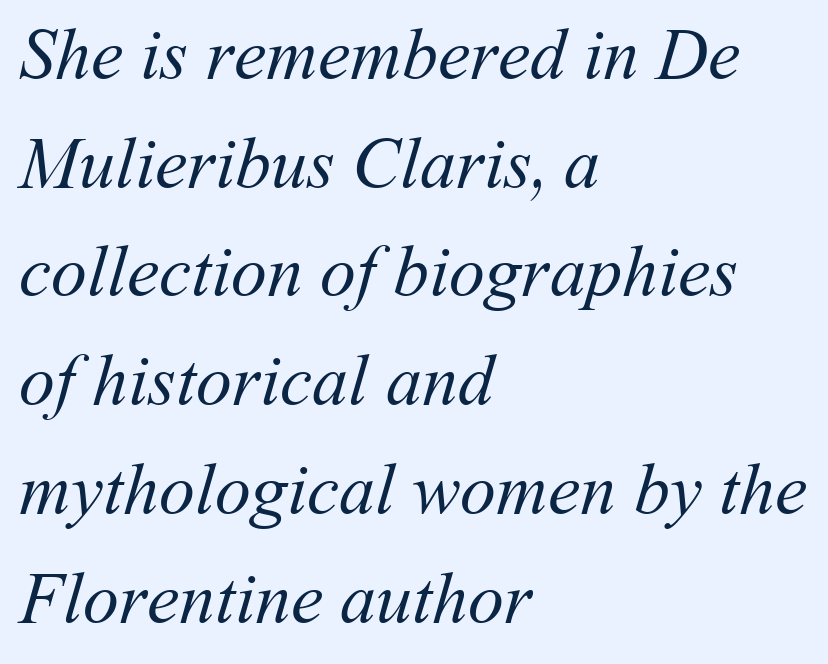
The image shows 72 px regular-weight type; set left-aligned, normal line spacing (1.51x), normal letter spacing, not underlined; medium stroke contrast and a medium x-height.
